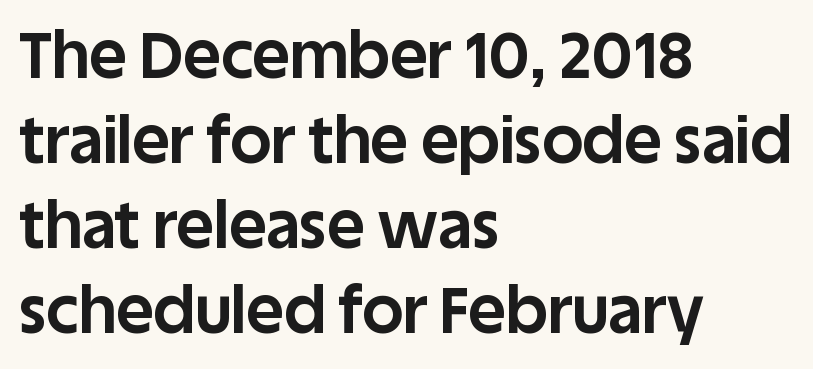
Rule under the text: the space is simply empty. This sample uses plain, unmodified letter spacing. Is this a sans? Yes — the strokes have no serifs. Does the copy run flush right? No — it runs flush left.
